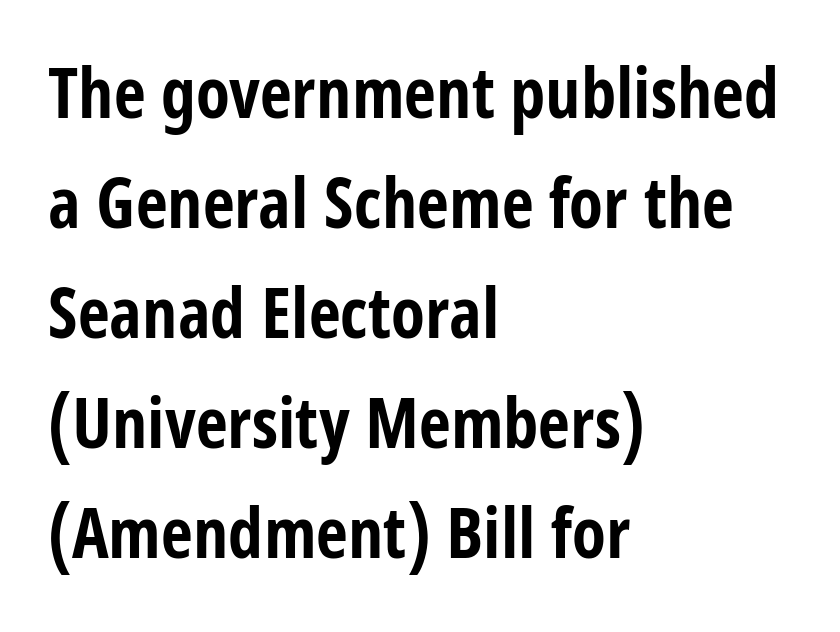
A full-strength bold gives these letters their thick strokes. Short note: letters normally spaced. Descenders hang freely into open space. Is this a fixed-width face? No — the glyphs have proportional, varying widths. I'd call this a sans setting — the letters go barefoot. Successive baselines arrive at the customary interval.
